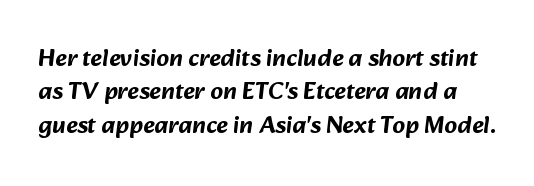
Q: Is the text underlined? A: No.
Q: Is the spacing between letters normal or unusually wide? A: Normal.
Q: Is the spacing between lines tight, normal or loose? A: Normal.
